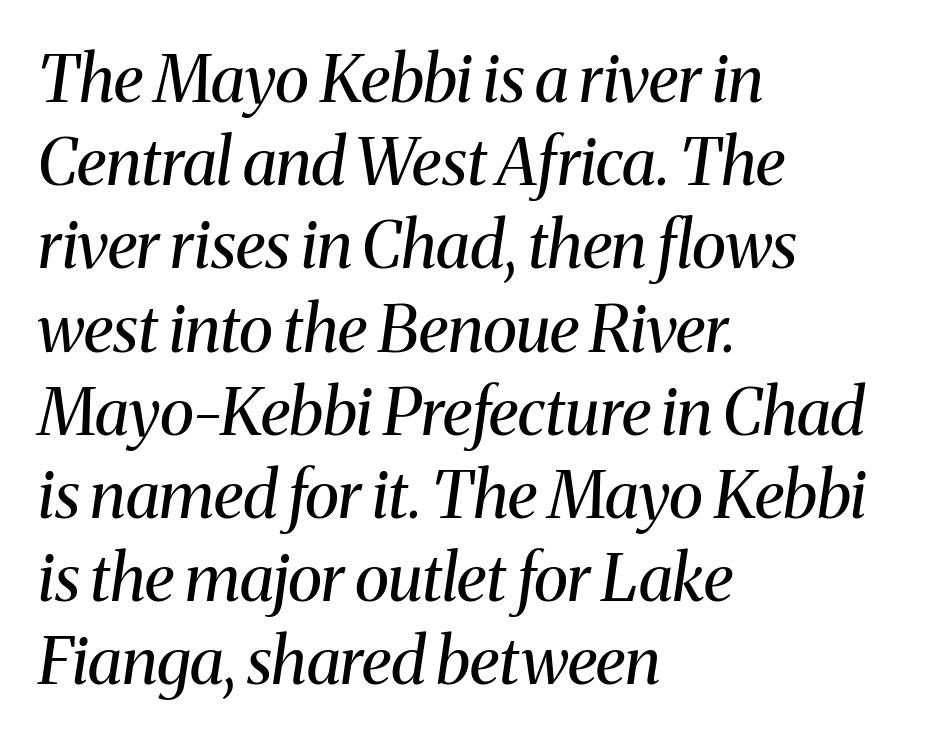
The typeface has the unassuming heft of standard copy or less. Descenders hang freely into open space. Font category for this specimen: serif. Varying glyph widths throughout — classic text-font behaviour. Reading down the column, the eye jumps a familiar distance to each next line.
